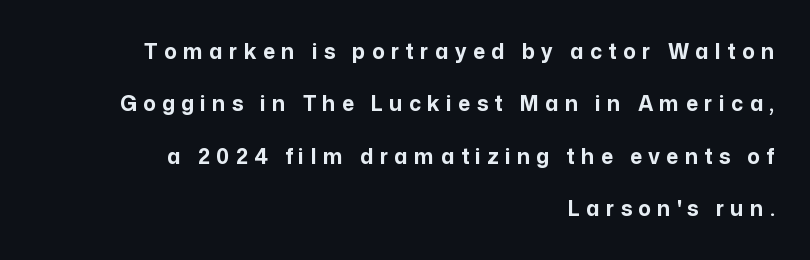
The image shows 21 px bold type, upright; set right-aligned, loose line spacing (2.5x), unusually wide letter spacing (+0.3 em), not underlined.
